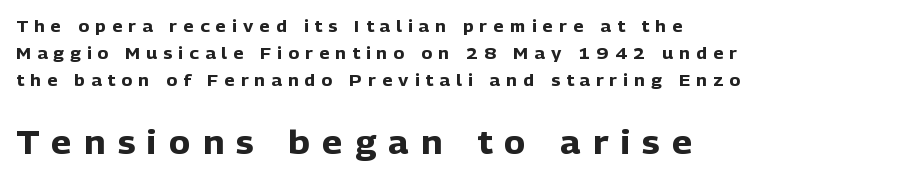
{"serif": "no", "italic": "no", "bold": "yes", "weight": "heavy", "width": "normal", "stroke_contrast": "low", "x_height": "medium", "monospaced": "no", "underline": "no", "align": "left", "line_spacing": "normal", "line_spacing_ratio": 1.69, "letter_spacing": "wide", "letter_spacing_em": 0.39, "larger_block": "second", "size_ratio": 2.0, "glyph_px": 32}
